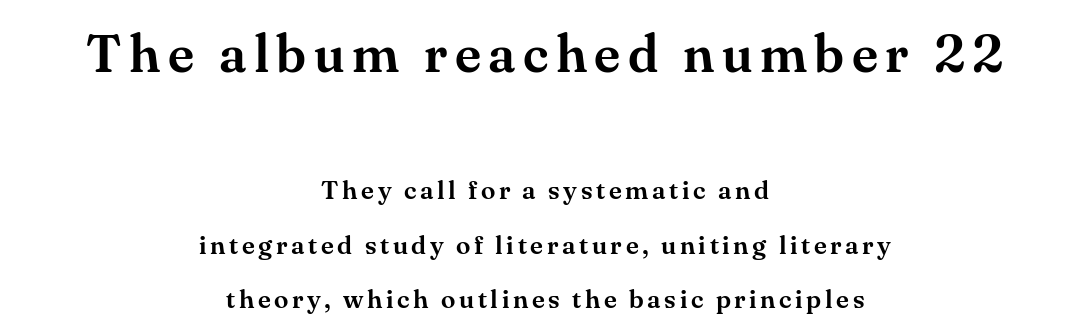
The image shows 53 px serif type, upright; set centered, loose line spacing (2.09x), not underlined; the first (top) block is 2.04x larger; medium stroke contrast and a small x-height.
